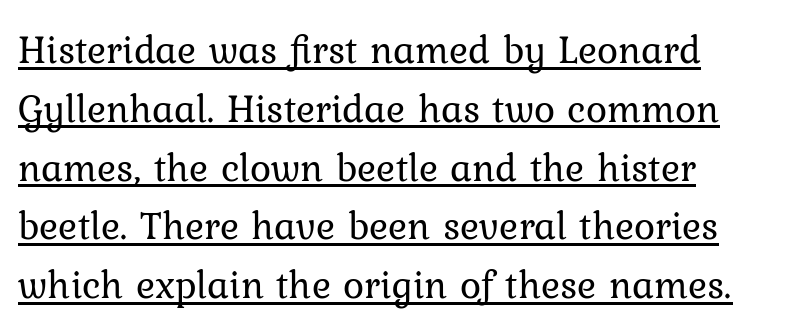
{"italic": "no", "bold": "no", "weight": "regular", "width": "normal", "stroke_contrast": "low", "x_height": "medium", "monospaced": "no", "underline": "yes", "align": "left", "line_spacing": "normal", "line_spacing_ratio": 1.47, "letter_spacing": "normal", "letter_spacing_em": 0.0, "glyph_px": 40}
